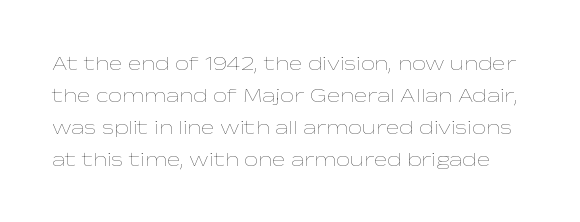
Does the leading feel generous? No, just average. Inter-character spacing is left at the font's built-in metrics. Upright lettering throughout. Letters rest on an invisible, unmarked baseline. The letterforms sit at book weight or below.
